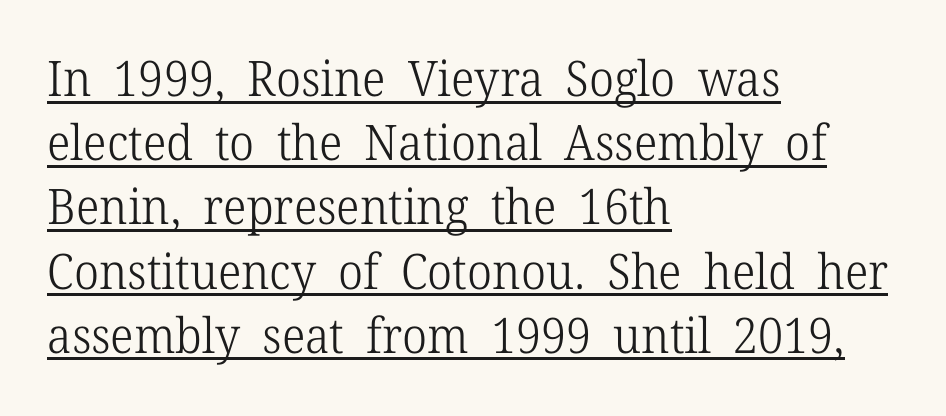
{"serif": "yes", "italic": "no", "bold": "no", "weight": "light", "width": "normal", "stroke_contrast": "low", "x_height": "medium", "monospaced": "no", "underline": "yes", "align": "left", "line_spacing": "normal", "line_spacing_ratio": 1.31, "letter_spacing": "normal", "letter_spacing_em": 0.0, "glyph_px": 49}
